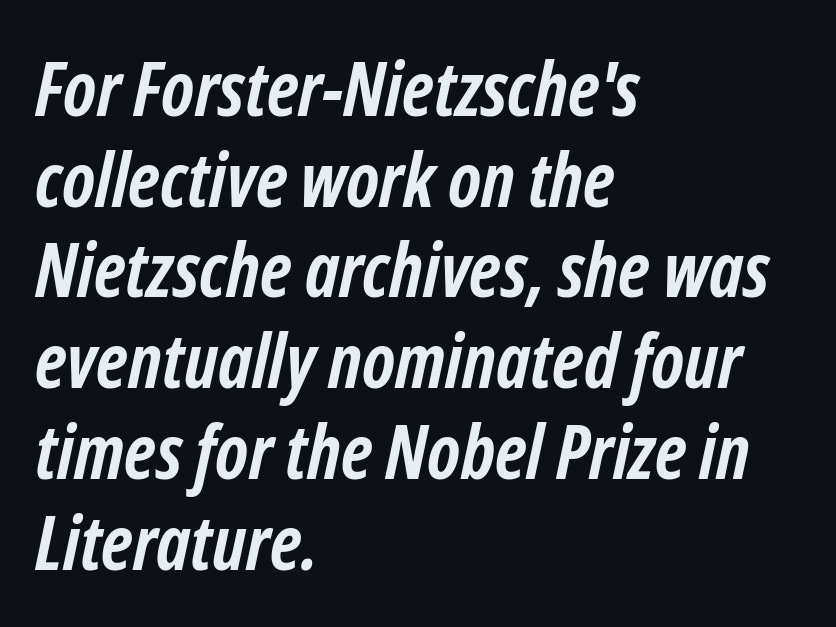
Compared with typical body copy, the letter spacing here is the same. Only glyphs here, with clear space below each row. Notice how thick the strokes are: this is what a full bold looks like. The rendering anchors every line to the left-hand side. Notice how the stems are inclined rather than vertical — that's the hallmark of italics.
